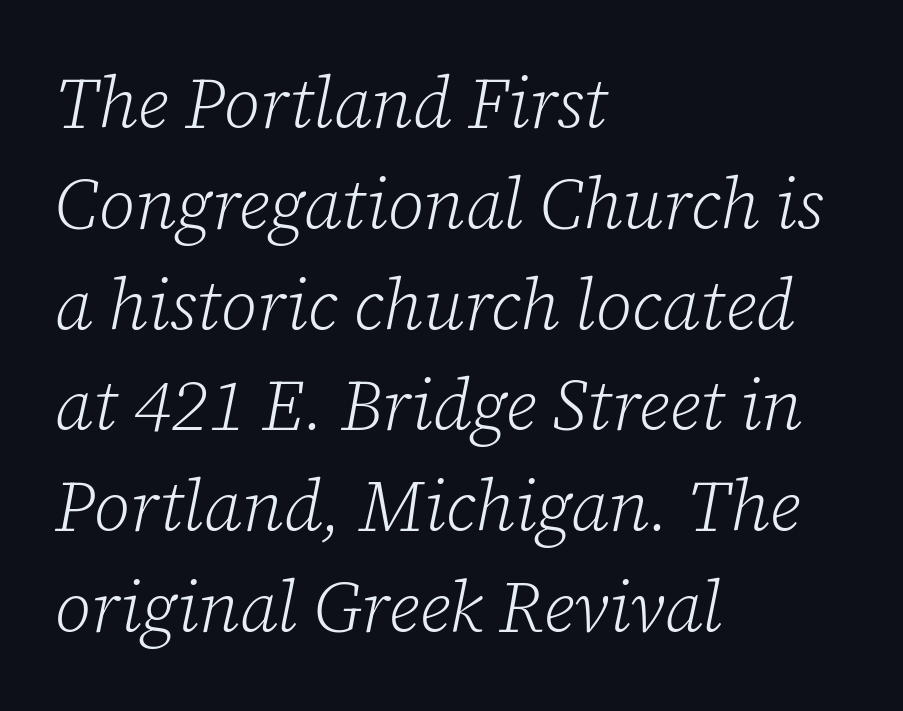
These lines are set flush left with a ragged right edge. Classification — serif. The face used here is proportionally spaced, like ordinary book or web type. Is the letter spacing exaggerated? No — it looks like the ordinary default. Stems here are at most as thick as an everyday book face. There's an unmistakable incline to the writing here.
